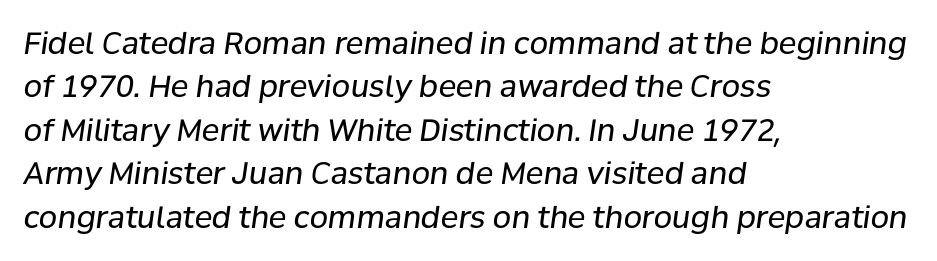
Is this a fixed-width face? No — the glyphs have proportional, varying widths. Nobody drew a line under any word here. Stem width sits at or under what a default text font uses. Would a proofreader flag this as italicized? Yes. Regarding leading, the lines here are spaced in the standard way.
